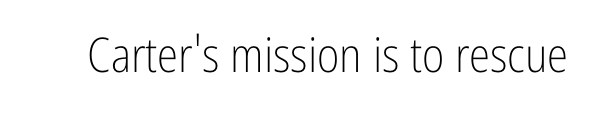
Posture: upright roman. Glance below the letters and you will spot only blank space. Counters stay open thanks to moderate or lighter strokes. Short note: letters normally spaced. The face used here is proportionally spaced, like ordinary book or web type. Does the type have serifs? No, each stem ends abruptly.
